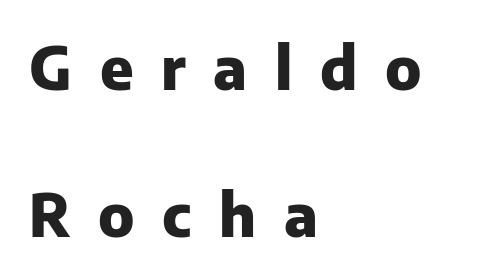
Q: Is the text bold? A: Yes.
Q: Is the text italic (slanted)? A: No, it is upright.
Q: Is the typeface a serif or a sans-serif typeface? A: Sans-serif.
Q: Is the text underlined? A: No.
Q: How is the paragraph aligned? A: Left-aligned.
Q: Is the spacing between letters normal or unusually wide? A: Unusually wide.
Q: Is the spacing between lines tight, normal or loose? A: Loose.
Q: Width (condensed, normal, or wide)? A: Normal.
Q: Stroke contrast? A: Low.
Q: x-height? A: Medium.
Q: Monospaced? A: No.
